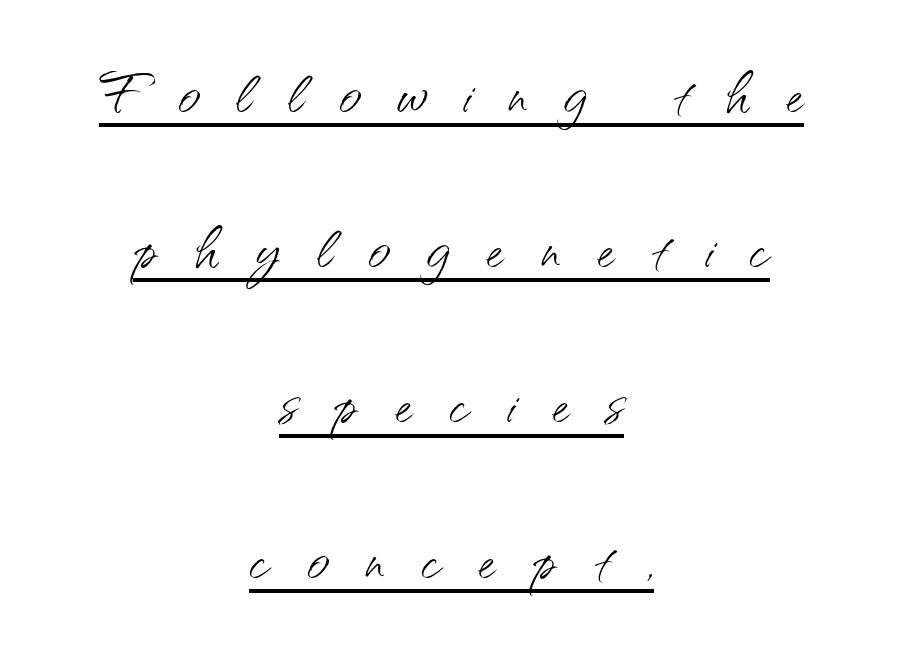
Varying glyph widths throughout — classic text-font behaviour. The characters display no serif detailing; their extremities are plain. Caption: lettering with a line underneath. Interline gaps are noticeably wide in this sample.
